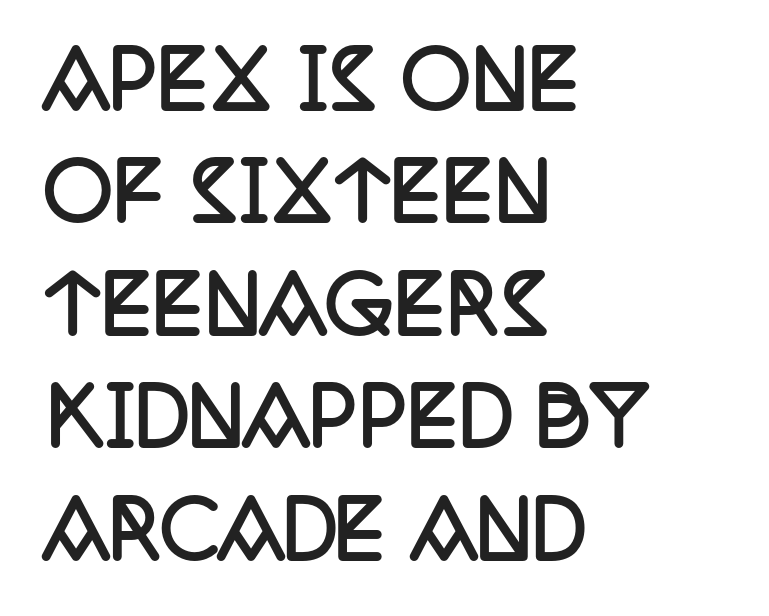
Q: Is the text bold? A: Yes.
Q: Is the text italic (slanted)? A: No, it is upright.
Q: Is the typeface a serif or a sans-serif typeface? A: Serif.
Q: Is the text underlined? A: No.
Q: How is the paragraph aligned? A: Left-aligned.
Q: Is the spacing between letters normal or unusually wide? A: Normal.
Q: Is the spacing between lines tight, normal or loose? A: Normal.
Q: Width (condensed, normal, or wide)? A: Condensed.
Q: Stroke contrast? A: Low.
Q: x-height? A: Large.
Q: Monospaced? A: No.
